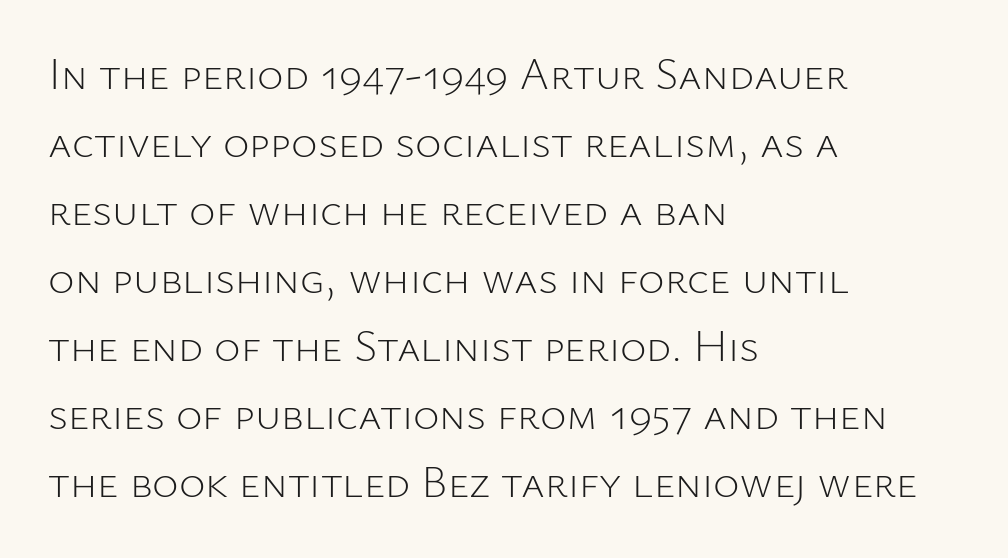
Q: Is the text bold? A: No.
Q: Is the text italic (slanted)? A: No, it is upright.
Q: Is the typeface a serif or a sans-serif typeface? A: Sans-serif.
Q: Is the text underlined? A: No.
Q: How is the paragraph aligned? A: Left-aligned.
Q: Is the spacing between letters normal or unusually wide? A: Normal.
Q: Is the spacing between lines tight, normal or loose? A: Normal.
Q: Width (condensed, normal, or wide)? A: Normal.
Q: Stroke contrast? A: Low.
Q: x-height? A: Medium.
Q: Monospaced? A: No.
